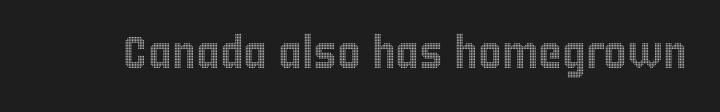
{"italic": "no", "width": "condensed", "x_height": "large", "monospaced": "no", "underline": "no", "letter_spacing": "normal", "letter_spacing_em": 0.0, "glyph_px": 45}
